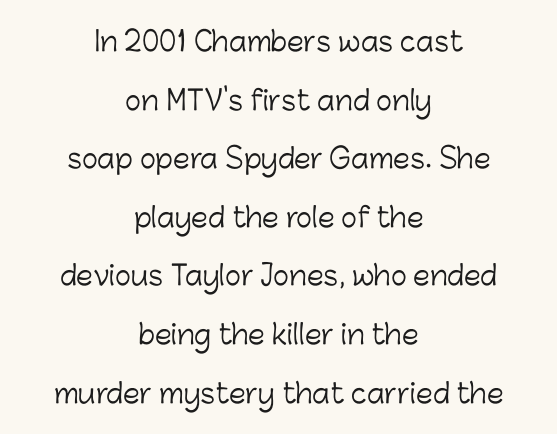
{"italic": "no", "bold": "no", "underline": "no", "align": "center", "line_spacing": "loose", "line_spacing_ratio": 2.17, "letter_spacing": "normal", "letter_spacing_em": 0.0, "glyph_px": 27}
